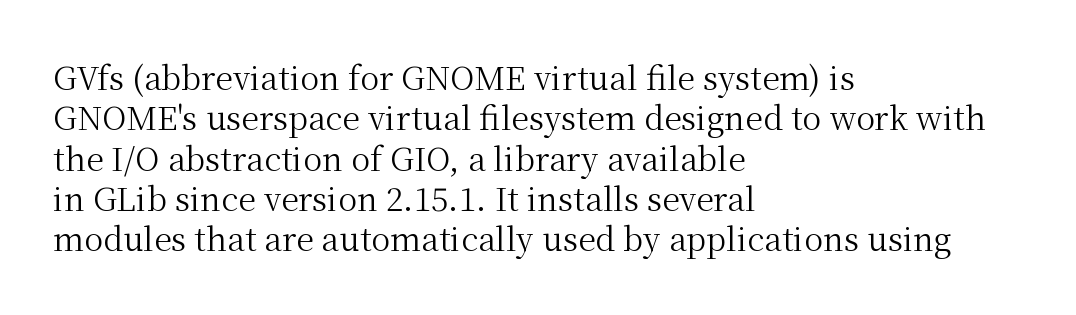
The image shows 32 px regular-weight serif type, upright; set left-aligned, normal line spacing (1.26x), normal letter spacing, not underlined; medium stroke contrast and a medium x-height.
